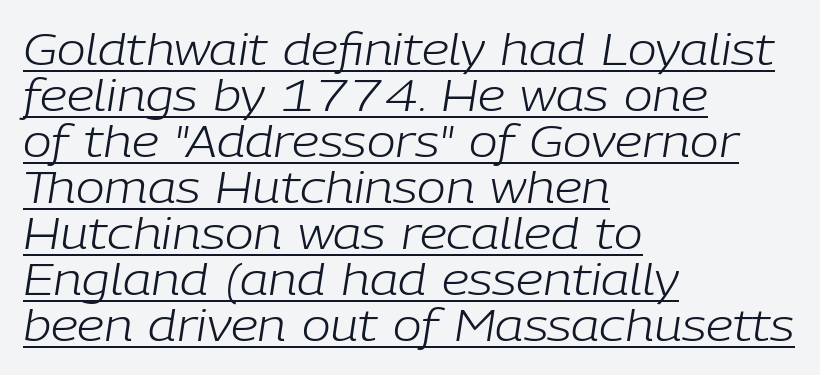
Somebody hit Ctrl+U on this one — the words are underlined. Would a proofreader flag this as italicized? Yes. Is the block centered? No — it sits flush against the left margin. Weight: not bold — regular or lighter. Observe the ordinary spacing: letters are neighbours, not strangers.
